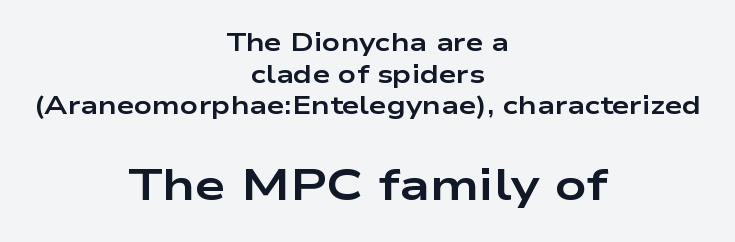
Q: Is the text bold? A: Yes.
Q: Is the text italic (slanted)? A: No, it is upright.
Q: Is the typeface a serif or a sans-serif typeface? A: Sans-serif.
Q: Is the text underlined? A: No.
Q: How is the paragraph aligned? A: Centered.
Q: Is the spacing between letters normal or unusually wide? A: Normal.
Q: Is the spacing between lines tight, normal or loose? A: Normal.
Q: Which block of text is set in a larger size, the first (top) or the second (bottom)? A: The second (bottom) one.
Q: Width (condensed, normal, or wide)? A: Wide.
Q: Stroke contrast? A: Low.
Q: x-height? A: Medium.
Q: Monospaced? A: No.
